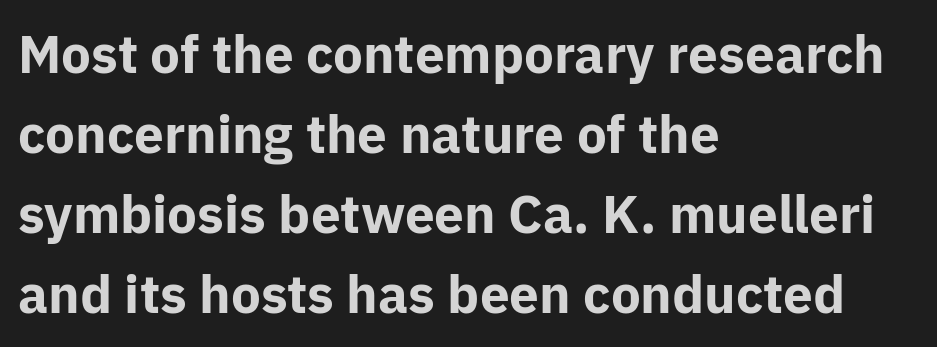
The image shows 53 px bold sans-serif type, upright; set left-aligned, normal line spacing (1.51x), normal letter spacing, not underlined; low stroke contrast and a medium x-height.
